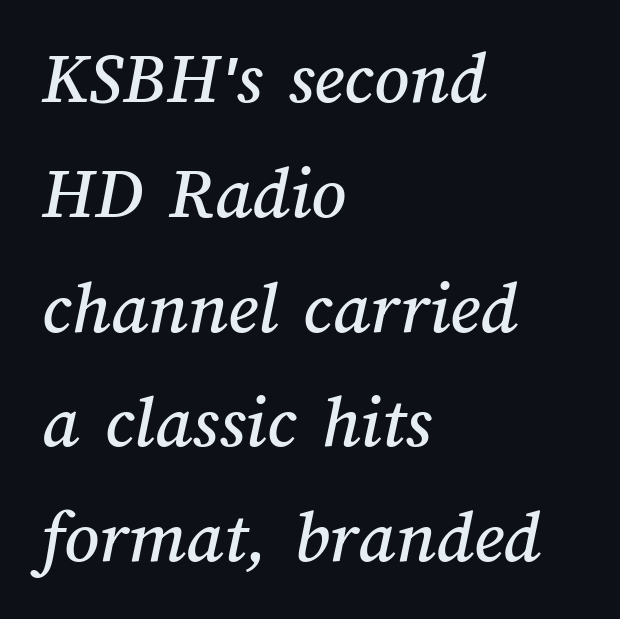
Q: Is the text underlined? A: No.
Q: How is the paragraph aligned? A: Left-aligned.
Q: Is the spacing between letters normal or unusually wide? A: Normal.
Q: Is the spacing between lines tight, normal or loose? A: Normal.
Q: Width (condensed, normal, or wide)? A: Normal.
Q: Stroke contrast? A: Medium.
Q: x-height? A: Medium.
Q: Monospaced? A: No.
